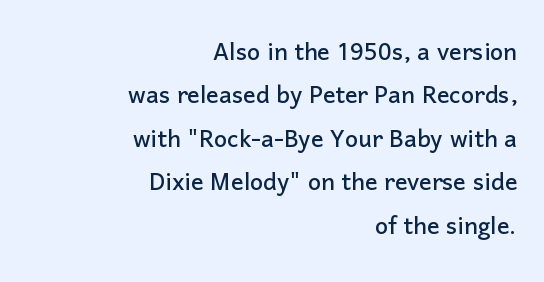
Words appear dense and cohesive because spacing is normal. The passage shown stacks its lines at a standard gap. Unmarked baselines from the first word to the last. The passage shown is typeset with a sans-serif family. These lines are set flush right with a ragged left edge. Is this a fixed-width face? No — the glyphs have proportional, varying widths.
